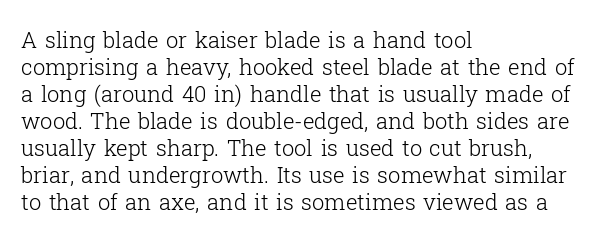
Beneath every word, the page is bare. The lettering holds an erect, upright posture throughout. Caption: face not bold, strokes unweighted. The gaps between neighbouring characters are ordinary and unremarkable.
